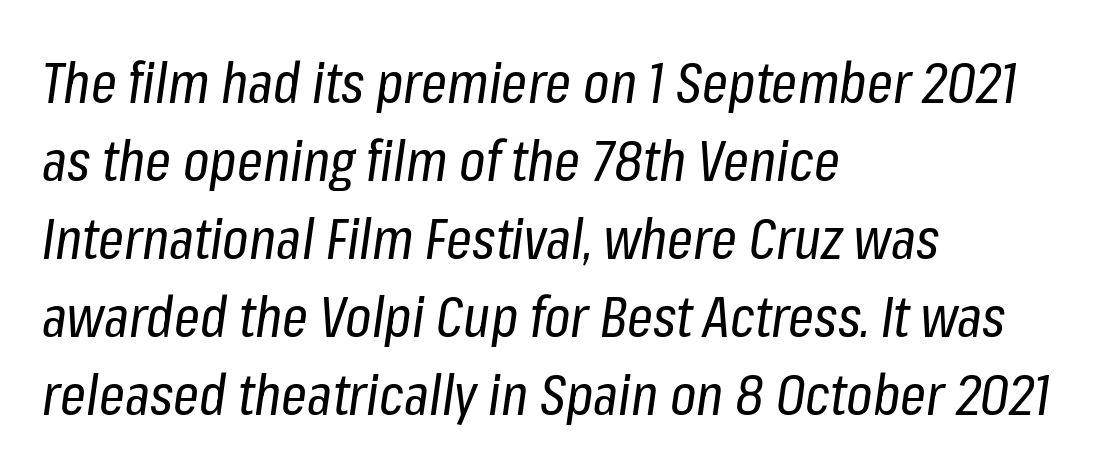
The image shows 57 px regular-weight, condensed type, italic (leaning right); set left-aligned, normal line spacing (1.37x), normal letter spacing, not underlined; low stroke contrast and a medium x-height.
